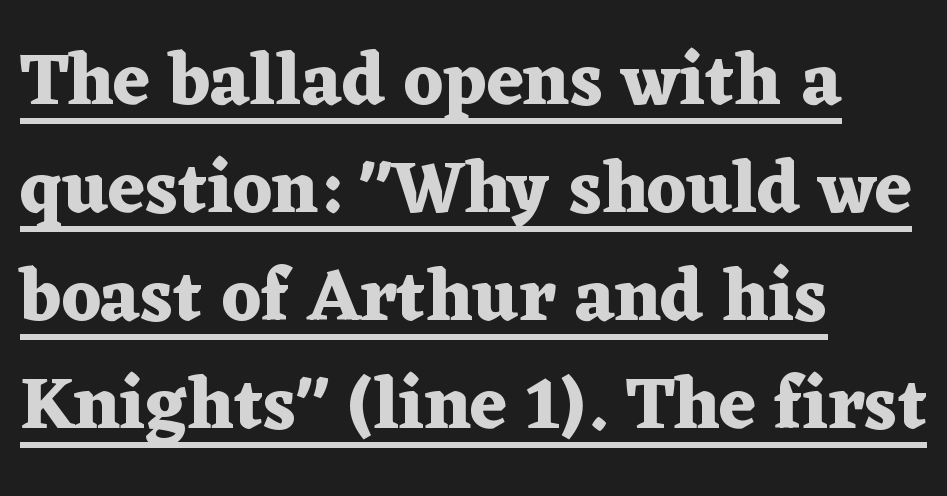
Q: Is the text bold? A: Yes.
Q: Is the text italic (slanted)? A: No, it is upright.
Q: Is the typeface a serif or a sans-serif typeface? A: Serif.
Q: Is the text underlined? A: Yes.
Q: How is the paragraph aligned? A: Left-aligned.
Q: Is the spacing between letters normal or unusually wide? A: Normal.
Q: Is the spacing between lines tight, normal or loose? A: Normal.
Q: Width (condensed, normal, or wide)? A: Wide.
Q: Stroke contrast? A: Medium.
Q: x-height? A: Medium.
Q: Monospaced? A: No.
